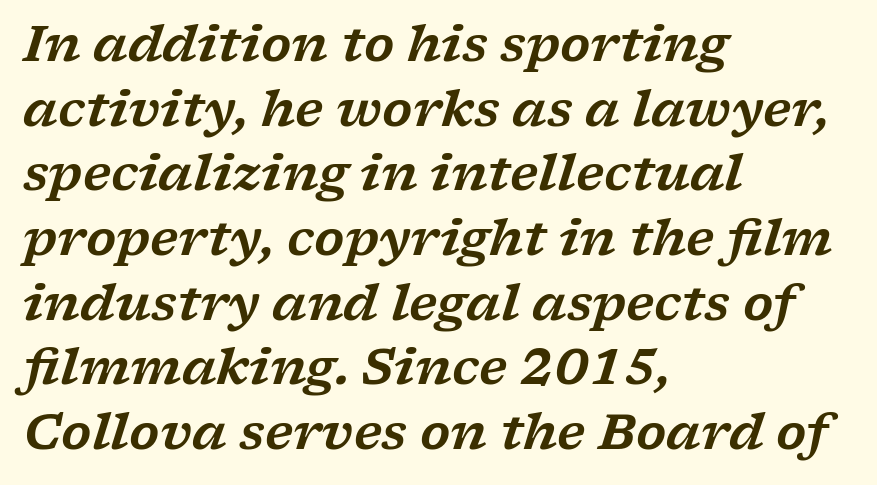
The image shows 49 px wide serif type, italic (leaning right); set left-aligned, normal line spacing (1.32x), normal letter spacing, not underlined; low stroke contrast and a medium x-height.
